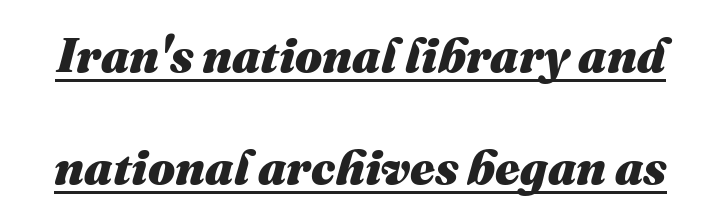
The image shows 48 px heavy type, italic (leaning right); set loose line spacing (2.34x), normal letter spacing, underlined; medium stroke contrast and a medium x-height.
